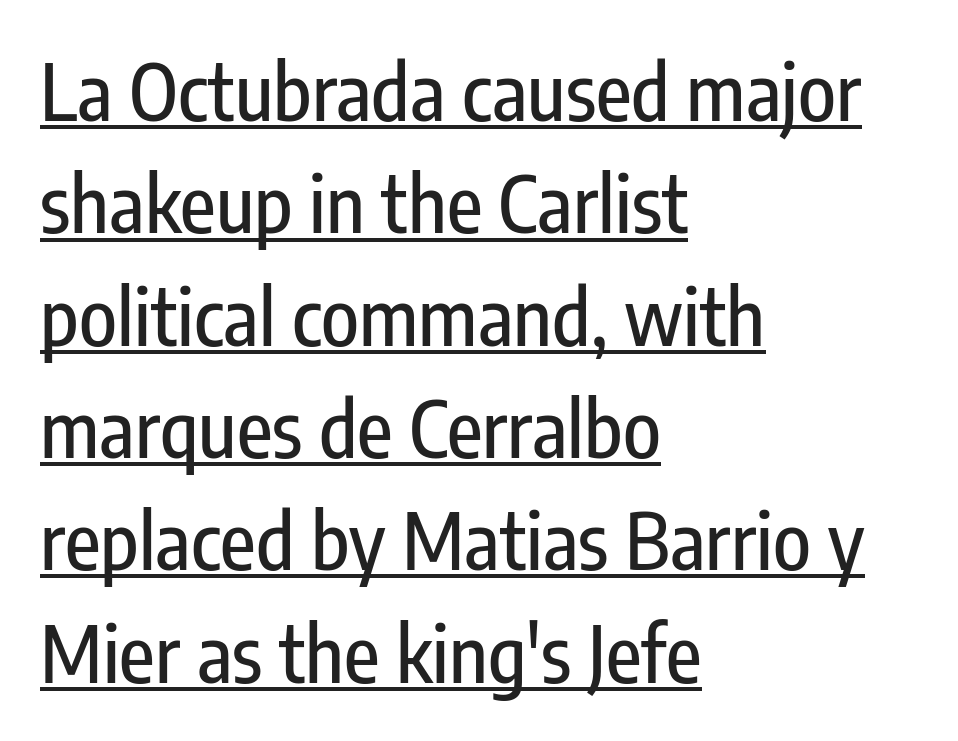
This sample has the flowing, uneven cadence of proportional lettering. If you measured baseline to baseline, you'd find a middling distance. When letters stand straight like this, we call the style roman or upright. Note: no serifs on the glyphs.
